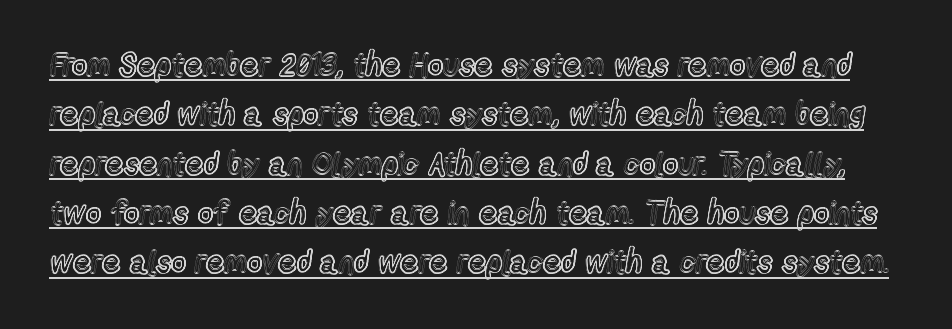
{"width": "condensed", "x_height": "medium", "monospaced": "no", "underline": "yes", "line_spacing": "normal", "line_spacing_ratio": 1.54, "letter_spacing": "normal", "letter_spacing_em": 0.0, "glyph_px": 32}
